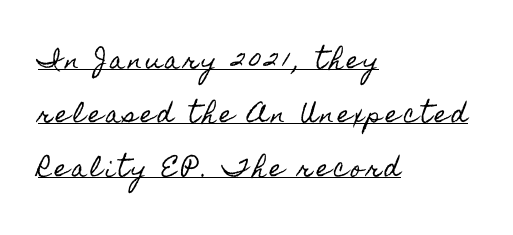
Q: Is the text italic (slanted)? A: Yes.
Q: Is the text underlined? A: Yes.
Q: How is the paragraph aligned? A: Left-aligned.
Q: Is the spacing between lines tight, normal or loose? A: Loose.
